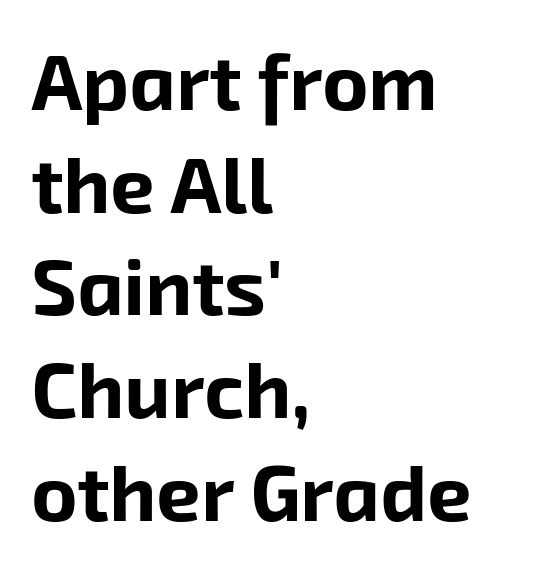
{"serif": "no", "bold": "yes", "weight": "bold", "width": "normal", "stroke_contrast": "low", "x_height": "medium", "monospaced": "no", "underline": "no", "align": "left", "line_spacing": "normal", "line_spacing_ratio": 1.3, "letter_spacing": "normal", "letter_spacing_em": 0.0, "glyph_px": 79}
